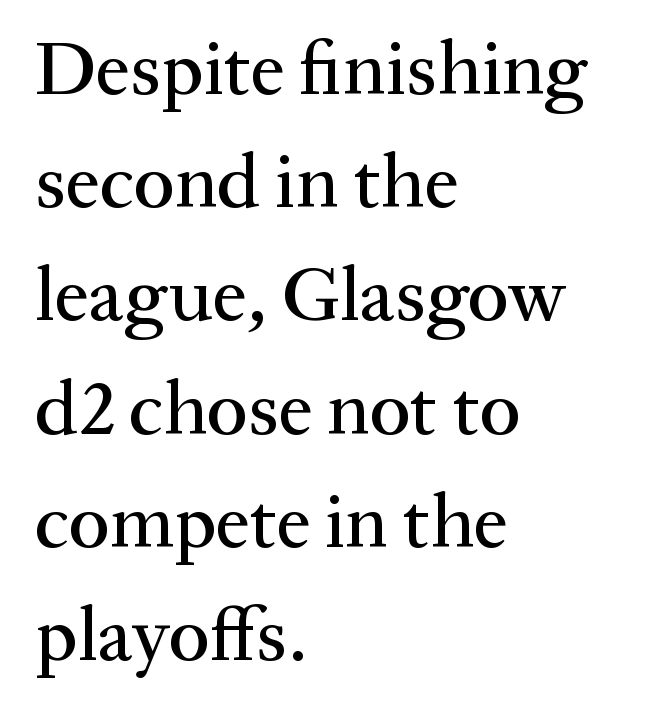
In terms of leading, this rendering sits right in the middle. The glyphs are unaccompanied by any horizontal stroke below them. One-word summary of the alignment: left. There is no visible air inserted between adjacent glyphs.
